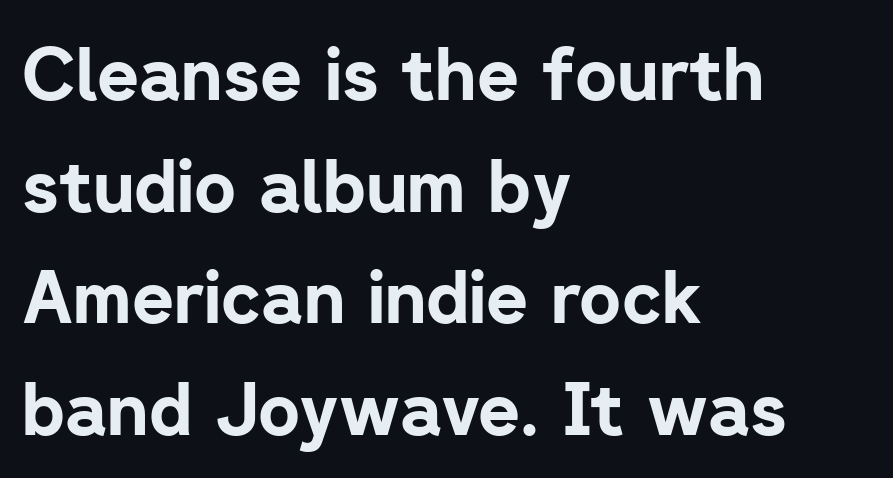
The image shows 72 px bold sans-serif type, upright; set left-aligned, normal line spacing (1.55x), normal letter spacing, not underlined; low stroke contrast and a medium x-height.
